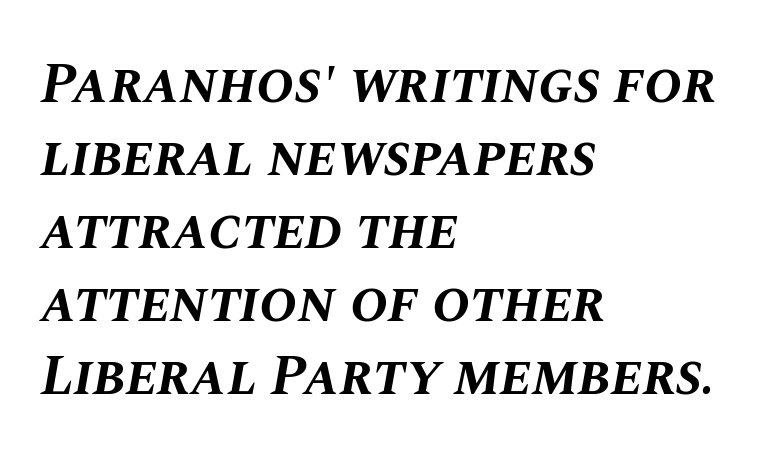
The image shows 57 px bold type, italic (leaning right); set left-aligned, normal line spacing (1.28x), normal letter spacing, not underlined; medium stroke contrast and a large x-height.
